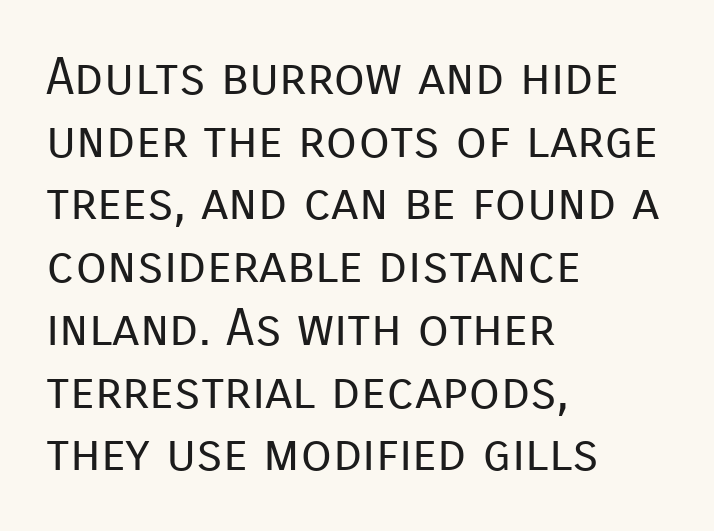
The image shows 51 px regular-weight sans-serif type, upright; set left-aligned, line spacing 1.23x, normal letter spacing, not underlined; low stroke contrast and a medium x-height.
